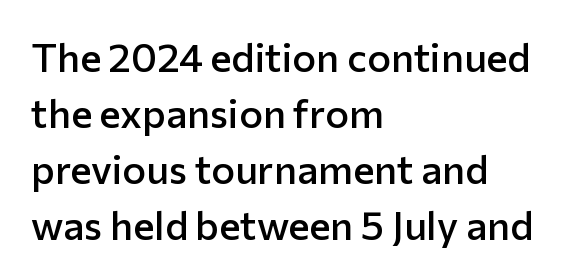
{"serif": "no", "italic": "no", "bold": "semi", "weight": "semibold", "width": "normal", "stroke_contrast": "low", "x_height": "medium", "monospaced": "no", "underline": "no", "align": "left", "line_spacing": "normal", "line_spacing_ratio": 1.4, "letter_spacing": "normal", "letter_spacing_em": 0.0, "glyph_px": 40}
